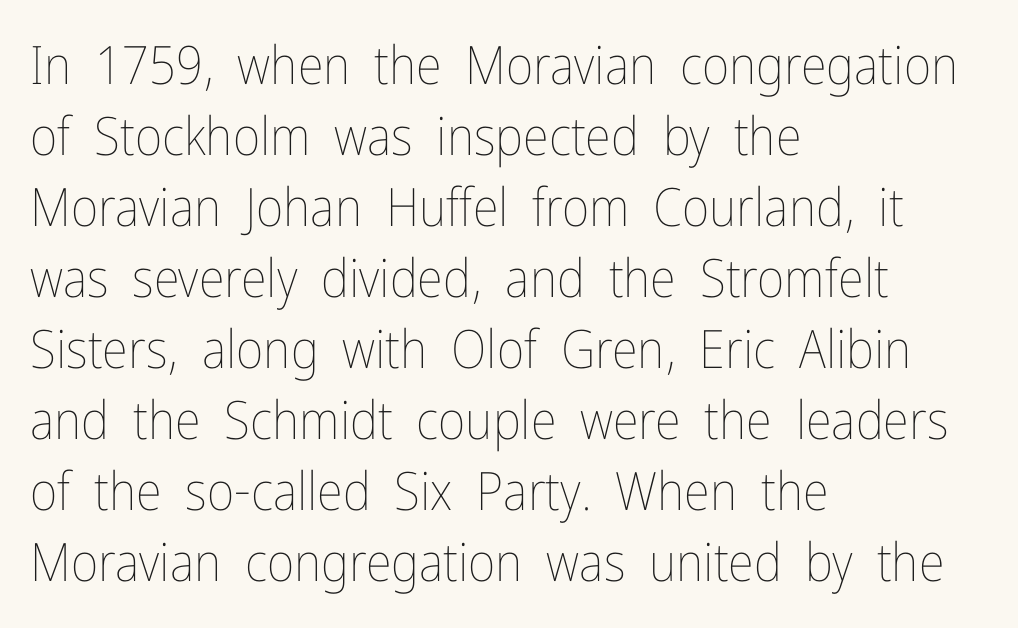
Q: Is the text bold? A: No.
Q: Is the text italic (slanted)? A: No, it is upright.
Q: Is the text underlined? A: No.
Q: How is the paragraph aligned? A: Left-aligned.
Q: Is the spacing between letters normal or unusually wide? A: Normal.
Q: Is the spacing between lines tight, normal or loose? A: Normal.
Q: Width (condensed, normal, or wide)? A: Condensed.
Q: Stroke contrast? A: Low.
Q: x-height? A: Medium.
Q: Monospaced? A: No.
